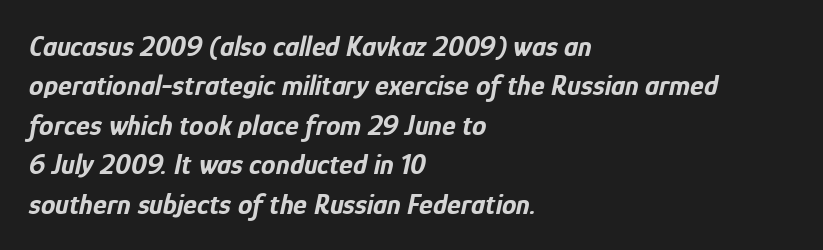
Rows of type keep a routine distance in the vertical direction. This sample has the flowing, uneven cadence of proportional lettering. This rendering uses left alignment, leaving the right contour irregular. A typesetter would call this zero additional tracking.
